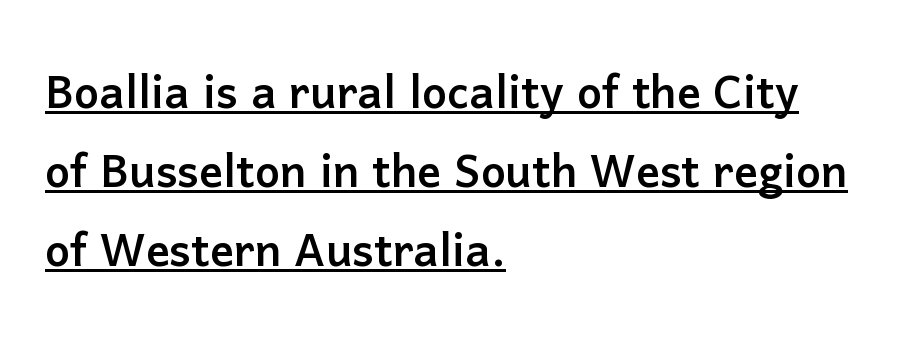
Q: Is the text italic (slanted)? A: No, it is upright.
Q: Is the typeface a serif or a sans-serif typeface? A: Sans-serif.
Q: Is the text underlined? A: Yes.
Q: How is the paragraph aligned? A: Left-aligned.
Q: Is the spacing between letters normal or unusually wide? A: Normal.
Q: Is the spacing between lines tight, normal or loose? A: Normal.
Q: Width (condensed, normal, or wide)? A: Normal.
Q: Stroke contrast? A: Low.
Q: x-height? A: Medium.
Q: Monospaced? A: No.
